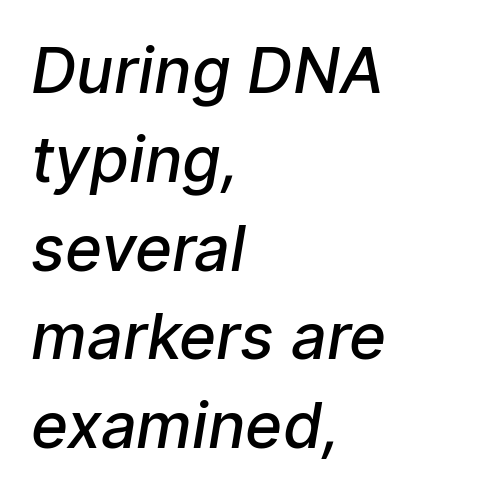
The image shows 63 px semibold sans-serif type; set left-aligned, normal line spacing (1.41x), normal letter spacing, not underlined; low stroke contrast and a medium x-height.
